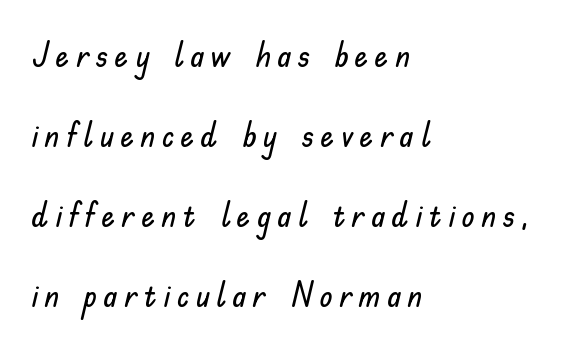
Classification — sans serif. You could not count columns in this text — the font is proportionally spaced. Anything drawn beneath the words? Only blank space. You could fit nearly another row in the gap between these rows. Leftover space on each line is placed entirely after the last word.
